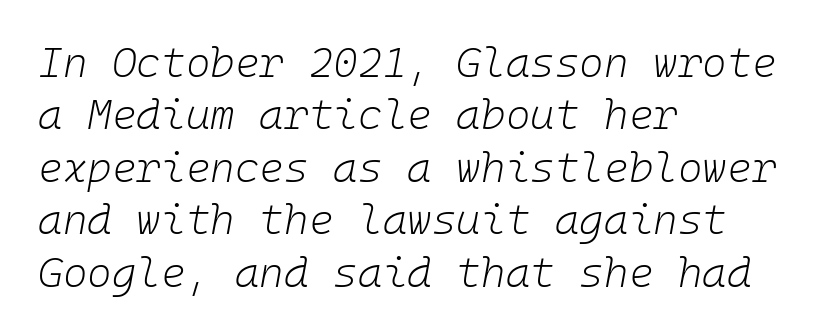
The passage shown is typed in a monospace face where columns stay perfectly aligned. The passage shown has conventional tracking throughout. Slant detected: the letters are inclined. Visually the block forms a straight wall on the left and a jagged coastline on the right. Bare-footed words on every line.
